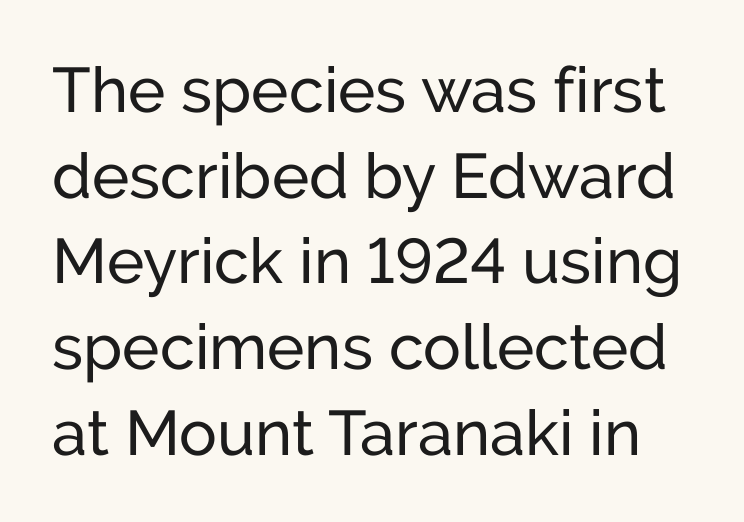
This sample uses an upright cut, with every glyph sitting square on the baseline. Underline: absent. Vertical spacing — default. The passage shown is typed in a proportional face where columns would drift. Heaviness? Minimal to ordinary, like unemphasized prose. Nothing unusual about the tracking: characters are spaced as the font intends.
